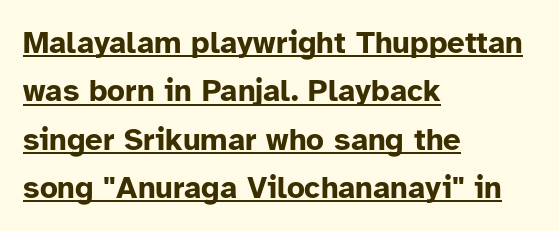
The image shows 31 px bold sans-serif type, upright; set left-aligned, normal line spacing (1.56x), normal letter spacing, underlined; low stroke contrast and a medium x-height.
